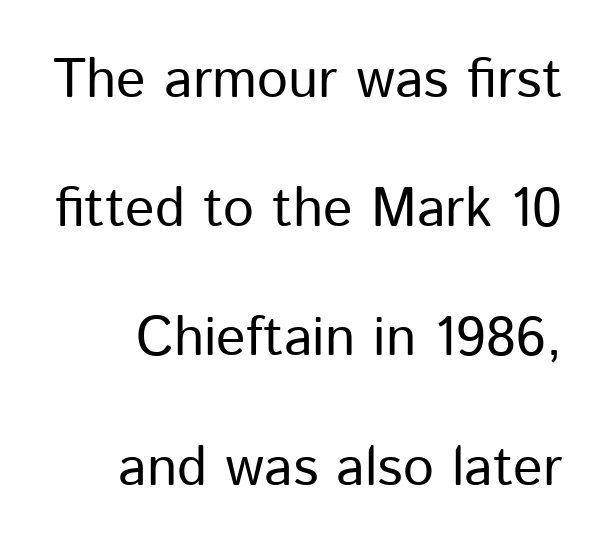
Q: Is the text bold? A: No.
Q: Is the text italic (slanted)? A: No, it is upright.
Q: Is the typeface a serif or a sans-serif typeface? A: Sans-serif.
Q: Is the text underlined? A: No.
Q: Is the spacing between letters normal or unusually wide? A: Normal.
Q: Is the spacing between lines tight, normal or loose? A: Loose.
Q: Width (condensed, normal, or wide)? A: Normal.
Q: Stroke contrast? A: Low.
Q: x-height? A: Medium.
Q: Monospaced? A: No.
